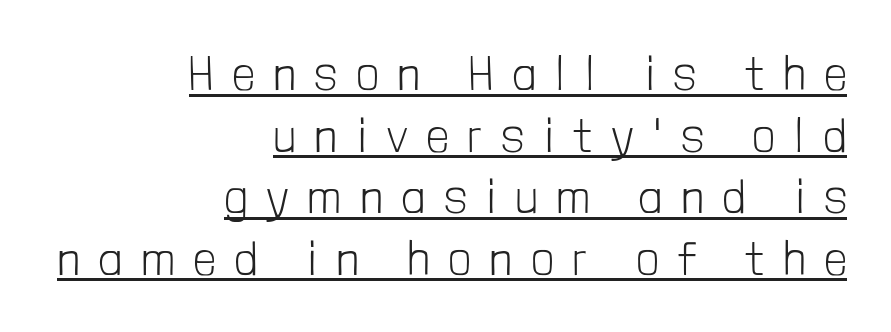
Q: Is the text bold? A: No.
Q: Is the text italic (slanted)? A: No, it is upright.
Q: Is the typeface a serif or a sans-serif typeface? A: Sans-serif.
Q: Is the text underlined? A: Yes.
Q: How is the paragraph aligned? A: Right-aligned.
Q: Is the spacing between letters normal or unusually wide? A: Unusually wide.
Q: Is the spacing between lines tight, normal or loose? A: Normal.
Q: Width (condensed, normal, or wide)? A: Condensed.
Q: Stroke contrast? A: Low.
Q: x-height? A: Medium.
Q: Monospaced? A: No.
